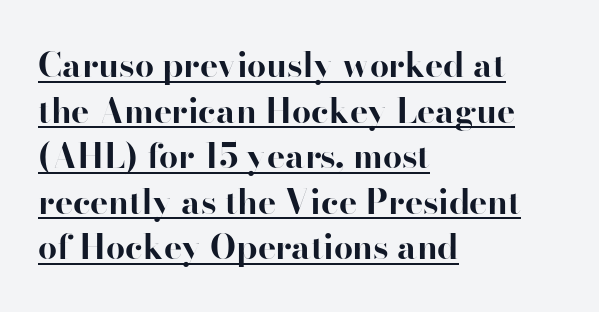
Q: Is the text bold? A: Yes.
Q: Is the text italic (slanted)? A: No, it is upright.
Q: Is the typeface a serif or a sans-serif typeface? A: Sans-serif.
Q: Is the text underlined? A: Yes.
Q: How is the paragraph aligned? A: Left-aligned.
Q: Is the spacing between letters normal or unusually wide? A: Normal.
Q: Is the spacing between lines tight, normal or loose? A: Normal.
Q: Width (condensed, normal, or wide)? A: Normal.
Q: Stroke contrast? A: High.
Q: x-height? A: Small.
Q: Monospaced? A: No.
